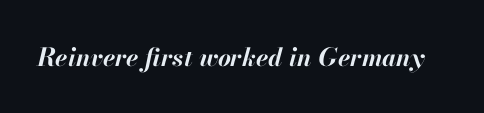
The image shows 25 px bold type, italic (leaning right); set normal letter spacing, not underlined.
